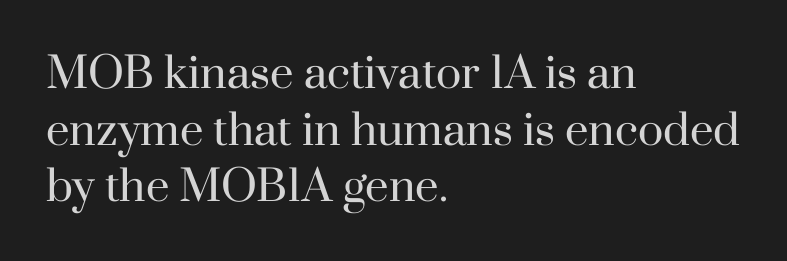
Plain, unruled lines of type. Character widths vary here, with narrow letters taking less room than wide ones. Caption: face not bold, strokes unweighted. If you drew a line through each stem, it would be perfectly vertical.
